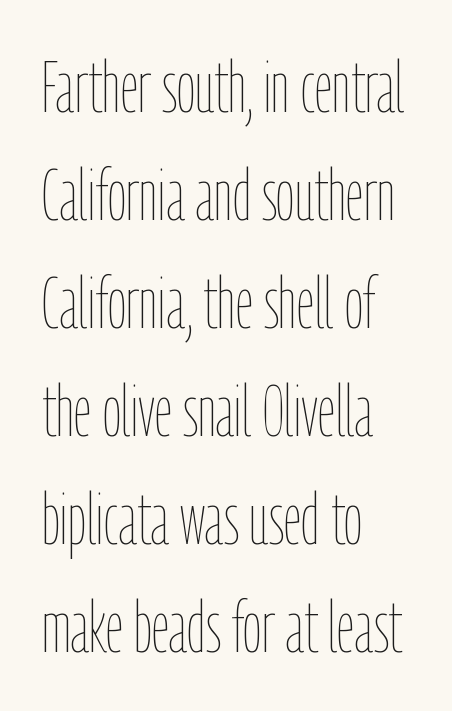
Q: Is the text bold? A: No.
Q: Is the text italic (slanted)? A: No, it is upright.
Q: Is the text underlined? A: No.
Q: How is the paragraph aligned? A: Left-aligned.
Q: Is the spacing between letters normal or unusually wide? A: Normal.
Q: Is the spacing between lines tight, normal or loose? A: Normal.
Q: Width (condensed, normal, or wide)? A: Condensed.
Q: Stroke contrast? A: Low.
Q: x-height? A: Medium.
Q: Monospaced? A: No.
